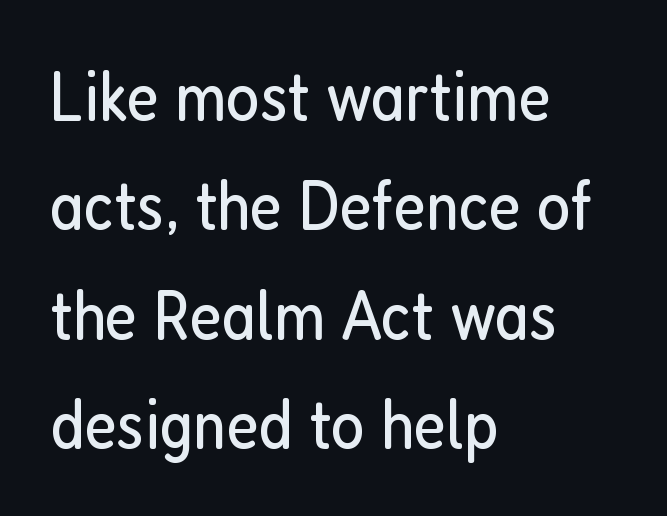
Q: Is the text bold? A: No.
Q: Is the text italic (slanted)? A: No, it is upright.
Q: Is the typeface a serif or a sans-serif typeface? A: Sans-serif.
Q: Is the text underlined? A: No.
Q: How is the paragraph aligned? A: Left-aligned.
Q: Is the spacing between letters normal or unusually wide? A: Normal.
Q: Is the spacing between lines tight, normal or loose? A: Normal.
Q: Width (condensed, normal, or wide)? A: Condensed.
Q: Stroke contrast? A: Low.
Q: x-height? A: Medium.
Q: Monospaced? A: No.
